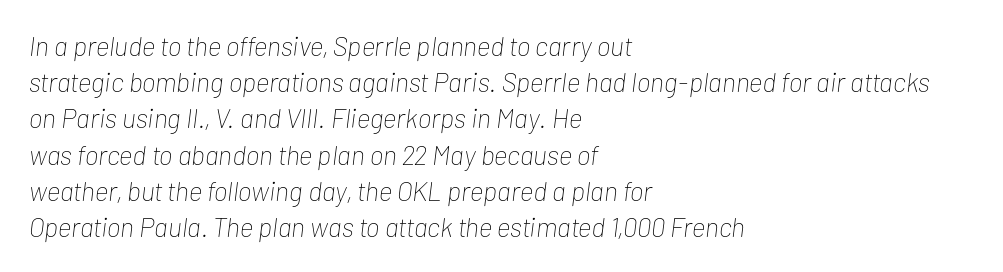
The image shows 27 px text type, italic (leaning right); set left-aligned, normal line spacing (1.34x), normal letter spacing, not underlined.
